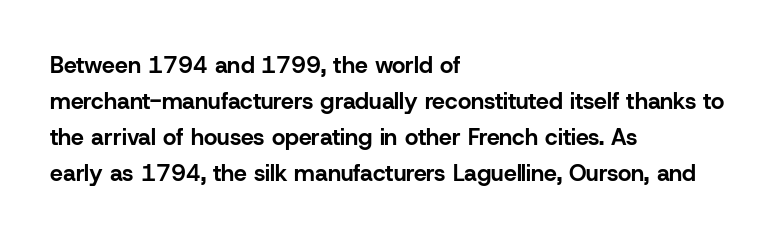
The line-height multiplier appears to be the usual default. Plain, unruled lines of type. The type is set solid horizontally, with unmodified tracking. Horizontal alignment here is leftward, the default for most running prose. Does the weight exceed regular? Yes, all the way to bold.
